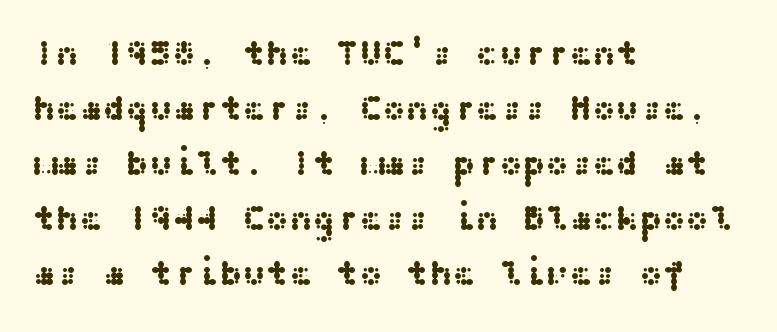
Tracking value appears to be zero — textbook default spacing. The setting favours the left margin, as ordinary paragraphs usually do. The lettering stays uniformly vertical, giving the passage a roman look. Evenly set lines give the paragraph a standard silhouette.
